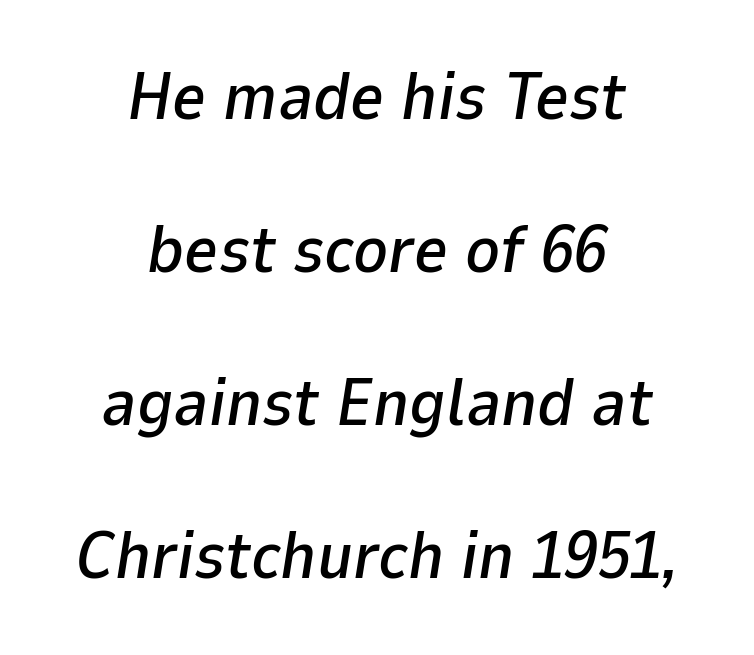
{"italic": "yes", "lean": "right", "slant_degrees": 9, "width": "normal", "stroke_contrast": "low", "x_height": "medium", "monospaced": "no", "underline": "no", "align": "center", "line_spacing": "loose", "line_spacing_ratio": 2.32, "letter_spacing": "normal", "letter_spacing_em": 0.0, "glyph_px": 66}
